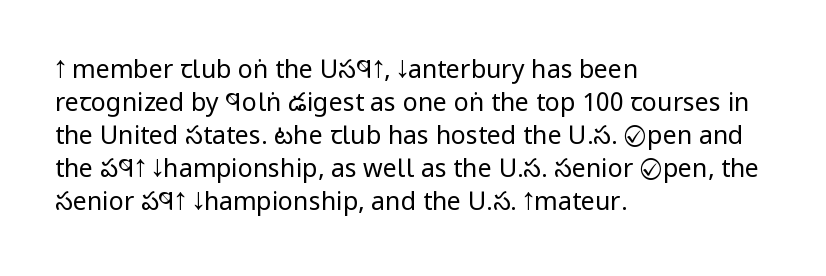
The image shows 25 px text type, upright; set left-aligned, normal line spacing (1.32x), normal letter spacing, not underlined.
